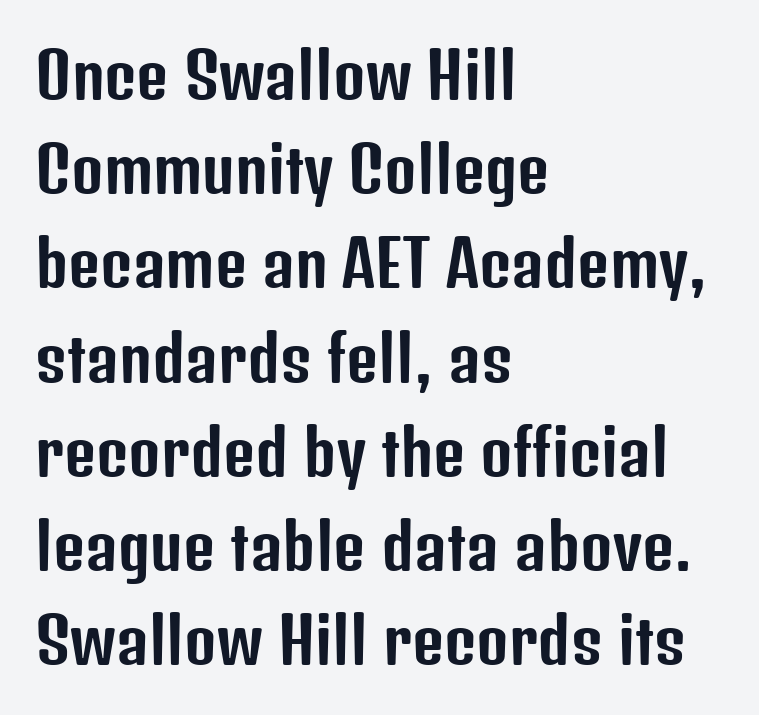
{"serif": "no", "italic": "no", "width": "condensed", "stroke_contrast": "low", "x_height": "medium", "monospaced": "no", "underline": "no", "align": "left", "line_spacing": "normal", "line_spacing_ratio": 1.52, "letter_spacing": "normal", "letter_spacing_em": 0.0, "glyph_px": 62}
